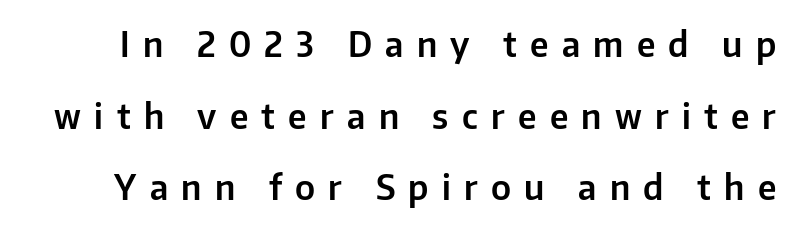
{"serif": "no", "italic": "no", "width": "normal", "stroke_contrast": "low", "x_height": "medium", "monospaced": "no", "underline": "no", "line_spacing": "loose", "line_spacing_ratio": 2.11, "letter_spacing": "wide", "letter_spacing_em": 0.39, "glyph_px": 34}
